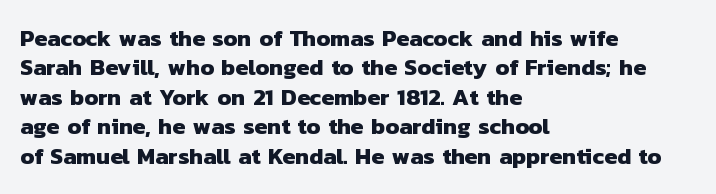
Q: Is the text bold? A: Yes.
Q: Is the text underlined? A: No.
Q: How is the paragraph aligned? A: Left-aligned.
Q: Is the spacing between letters normal or unusually wide? A: Normal.
Q: Is the spacing between lines tight, normal or loose? A: Normal.
